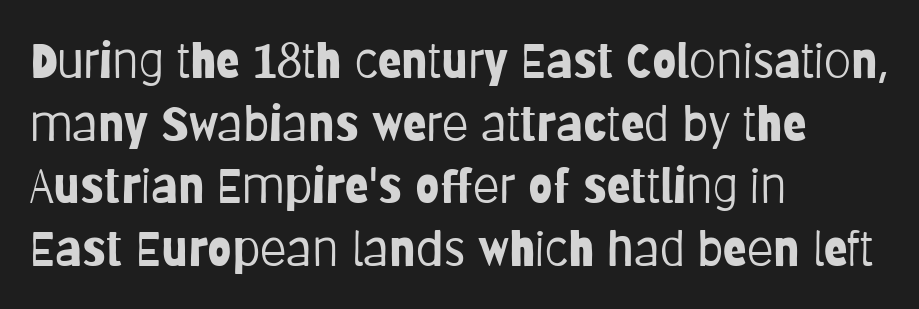
The image shows 49 px light, condensed sans-serif type, upright; set left-aligned, normal line spacing (1.28x), normal letter spacing, not underlined; low stroke contrast and a large x-height.
